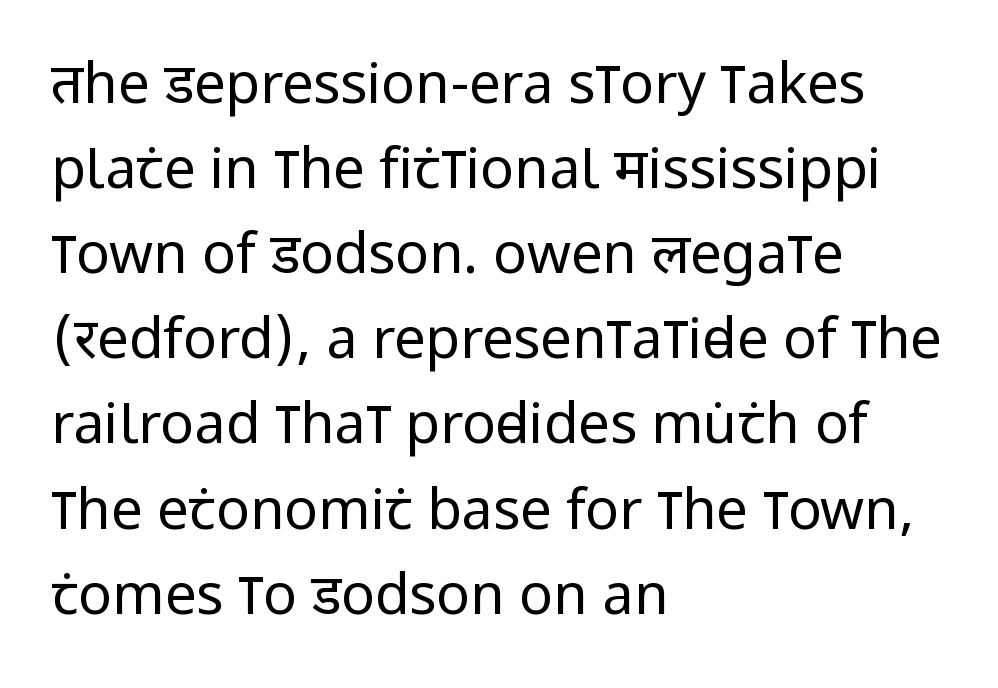
{"serif": "no", "italic": "no", "bold": "no", "weight": "regular", "width": "condensed", "stroke_contrast": "low", "x_height": "large", "monospaced": "no", "underline": "no", "align": "left", "line_spacing": "normal", "line_spacing_ratio": 1.52, "letter_spacing": "normal", "letter_spacing_em": 0.0, "glyph_px": 56}
